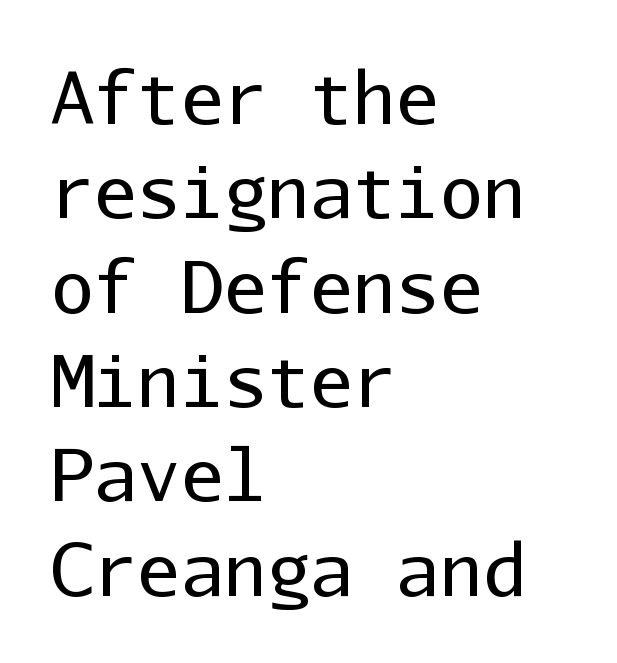
The image shows 72 px regular-weight sans-serif type, upright, monospaced; set left-aligned, normal line spacing (1.31x), normal letter spacing, not underlined; low stroke contrast and a medium x-height.
